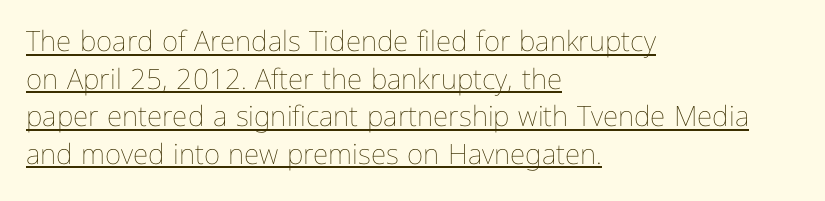
{"italic": "no", "bold": "no", "weight": "thin", "width": "normal", "stroke_contrast": "low", "x_height": "medium", "monospaced": "no", "underline": "yes", "align": "left", "line_spacing": "normal", "line_spacing_ratio": 1.34, "letter_spacing": "normal", "letter_spacing_em": 0.0, "glyph_px": 28}
